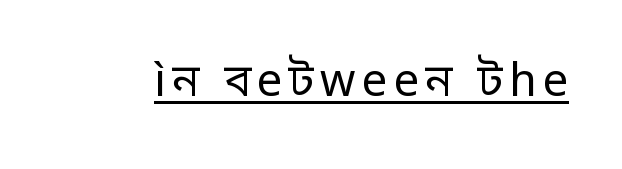
The image shows 45 px regular-weight sans-serif type, upright; set underlined; low stroke contrast and a medium x-height.
